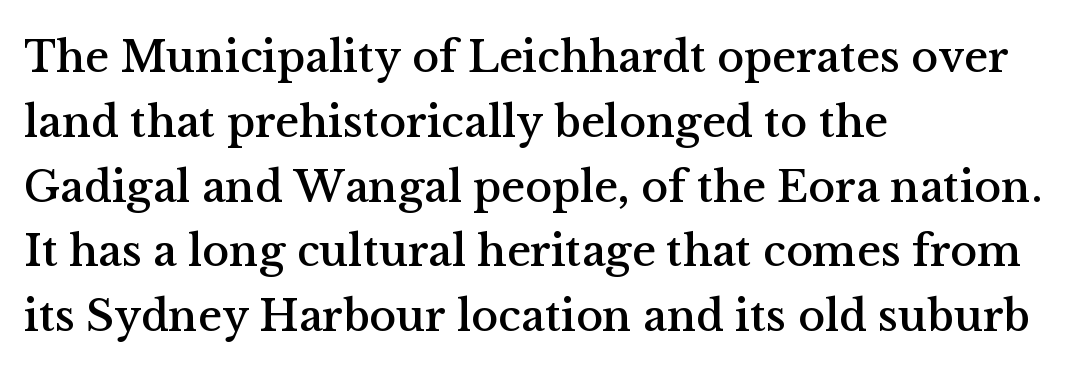
Q: Is the text italic (slanted)? A: No, it is upright.
Q: Is the typeface a serif or a sans-serif typeface? A: Serif.
Q: Is the text underlined? A: No.
Q: How is the paragraph aligned? A: Left-aligned.
Q: Is the spacing between letters normal or unusually wide? A: Normal.
Q: Is the spacing between lines tight, normal or loose? A: Normal.
Q: Width (condensed, normal, or wide)? A: Normal.
Q: Stroke contrast? A: Medium.
Q: x-height? A: Medium.
Q: Monospaced? A: No.
